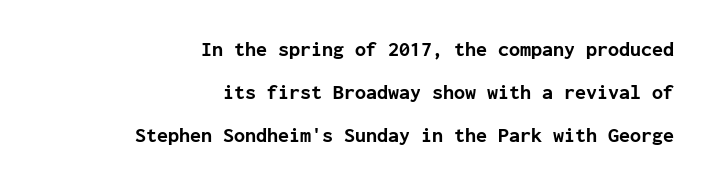
Does extra space separate the letters? No, they use regular spacing. Is there much room between lines? Yes — plenty of vertical air separates them. A dark, heavy texture on the line: the type is bold. Descenders are the only things crossing below the line. The type sits square on the baseline with zero lean. The text block is weighted toward the right margin, trailing off unevenly leftward.
